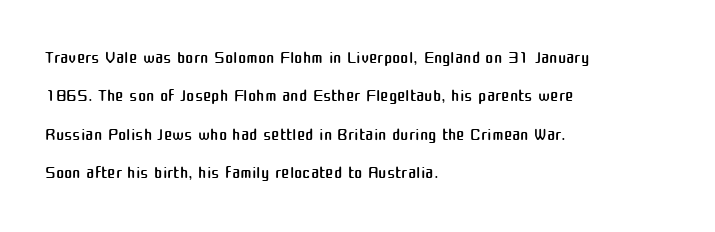
This sample uses an upright cut, with every glyph sitting square on the baseline. The string is rendered with underlining switched off. Tracking value appears to be zero — textbook default spacing. The lines in this sample share a left origin and differ only in where they stop. Vertical spacing — default.
